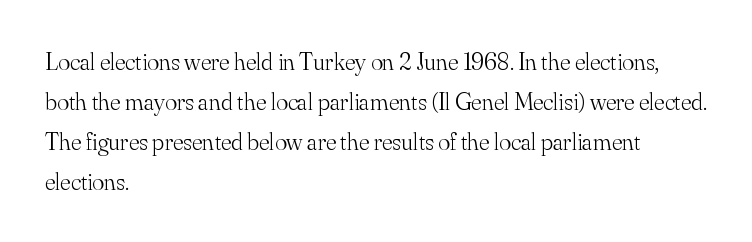
The image shows 25 px text type, upright; set left-aligned, normal line spacing (1.6x), normal letter spacing, not underlined.
